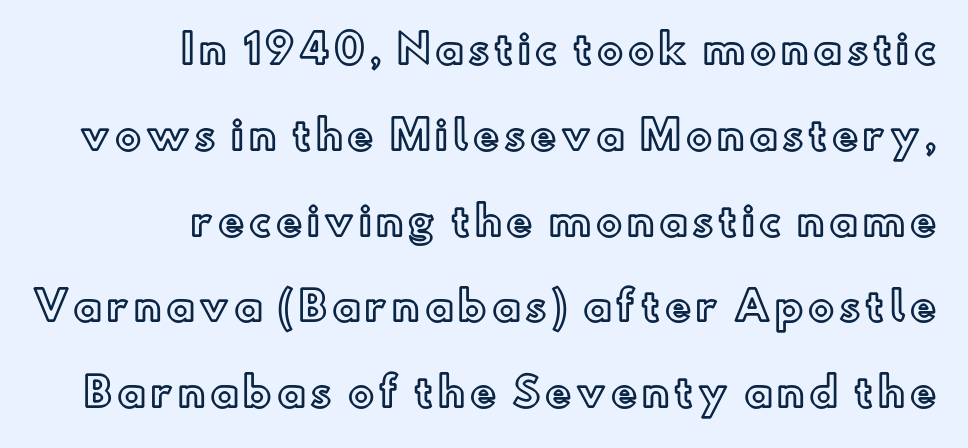
The passage shown is not underscored anywhere. Widely set lines give the paragraph a tall, airy silhouette. Notice how the passage keeps a crisp vertical edge on the right only. This sample has the flowing, uneven cadence of proportional lettering. When letters stand straight like this, we call the style roman or upright.
